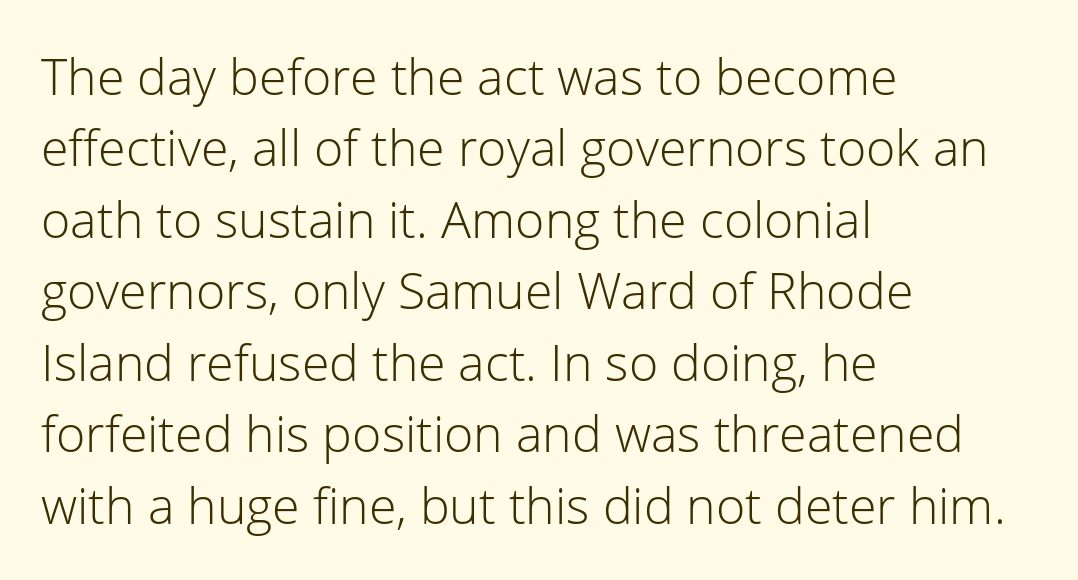
The image shows 50 px light sans-serif type, upright; set left-aligned, normal line spacing (1.43x), normal letter spacing, not underlined; low stroke contrast and a medium x-height.
